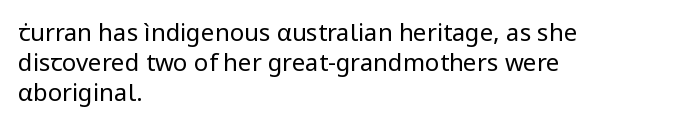
The image shows 24 px text type, upright; set left-aligned, normal line spacing (1.26x), normal letter spacing, not underlined.
